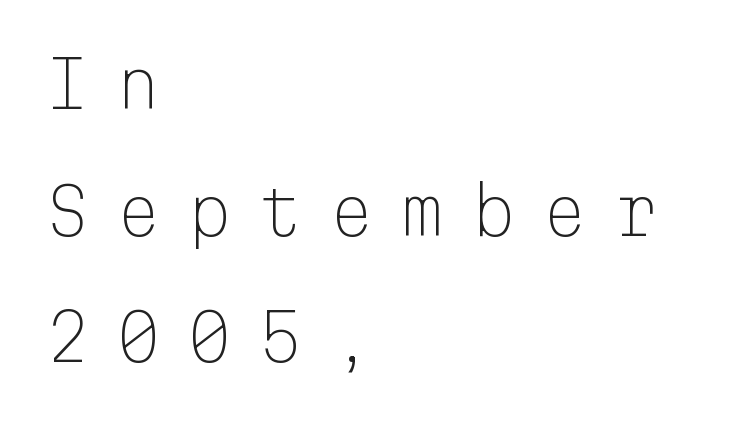
Q: Is the text bold? A: No.
Q: Is the text italic (slanted)? A: No, it is upright.
Q: Is the typeface a serif or a sans-serif typeface? A: Sans-serif.
Q: Is the text underlined? A: No.
Q: How is the paragraph aligned? A: Left-aligned.
Q: Is the spacing between letters normal or unusually wide? A: Unusually wide.
Q: Is the spacing between lines tight, normal or loose? A: Loose.
Q: Width (condensed, normal, or wide)? A: Normal.
Q: Stroke contrast? A: Low.
Q: x-height? A: Medium.
Q: Monospaced? A: Yes.
